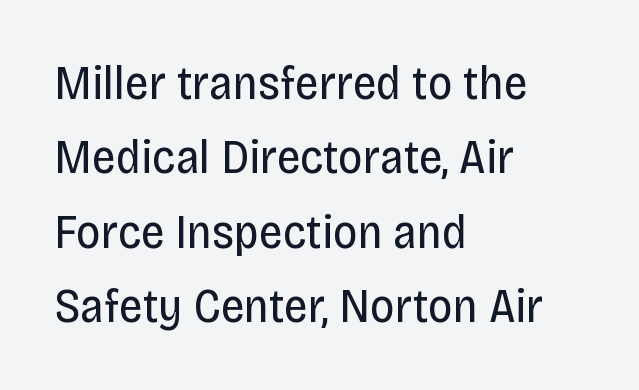
The image shows 48 px regular-weight, condensed sans-serif type, upright; set left-aligned, normal line spacing (1.55x), normal letter spacing, not underlined; low stroke contrast and a large x-height.
